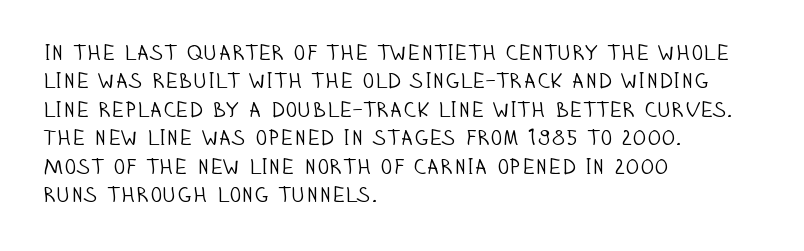
Q: Is the text bold? A: No.
Q: Is the text italic (slanted)? A: No, it is upright.
Q: Is the text underlined? A: No.
Q: How is the paragraph aligned? A: Left-aligned.
Q: Is the spacing between letters normal or unusually wide? A: Normal.
Q: Is the spacing between lines tight, normal or loose? A: Normal.
